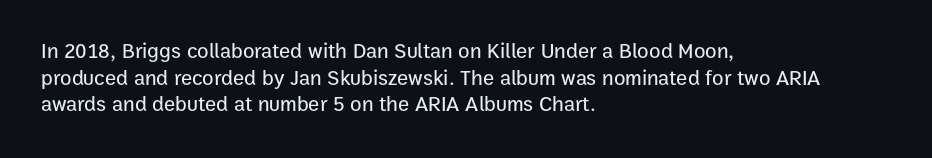
{"italic": "no", "underline": "no", "align": "left", "line_spacing": "normal", "line_spacing_ratio": 1.27, "letter_spacing": "normal", "letter_spacing_em": 0.0, "glyph_px": 21}
